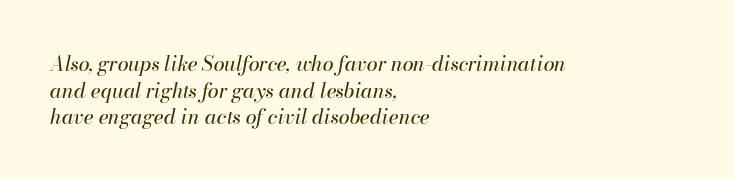
The lines in this sample share a left origin and differ only in where they stop. Designer's note — italics engaged. The space between consecutive lines is moderate. Bare-footed words on every line. Is the stroke heavy? The answer is a plain regular-or-lighter. The type is set solid horizontally, with unmodified tracking.
